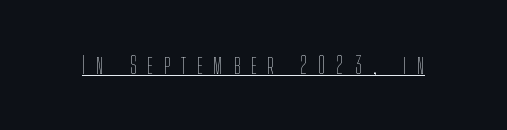
The string is rendered with underlining switched on. Substantial extra tracking has been applied to these lines. The letters stand straight up with perfectly vertical stems. Nothing heavy about these letters — not bold at all.
